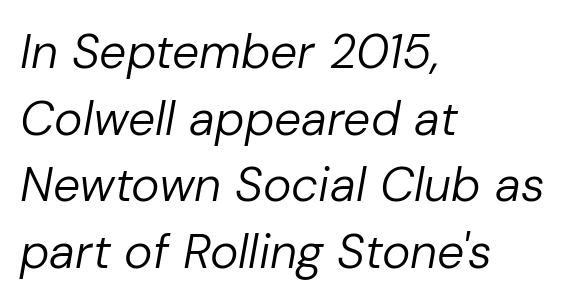
The image shows 48 px regular-weight type, italic (leaning right); set left-aligned, normal line spacing (1.39x), normal letter spacing, not underlined; low stroke contrast and a medium x-height.
